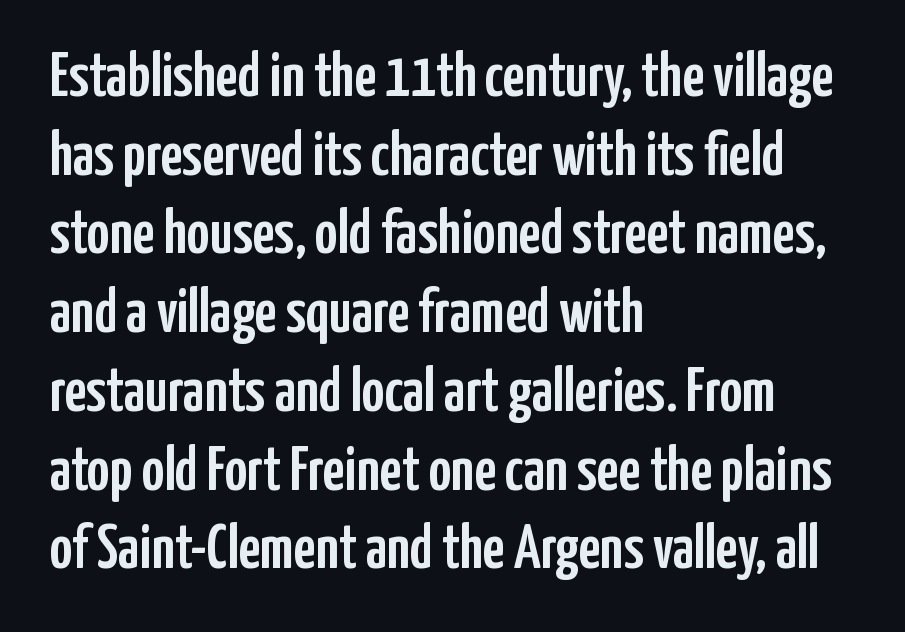
{"serif": "no", "italic": "no", "width": "condensed", "stroke_contrast": "low", "x_height": "medium", "monospaced": "no", "underline": "no", "align": "left", "line_spacing": "normal", "line_spacing_ratio": 1.27, "letter_spacing": "normal", "letter_spacing_em": 0.0, "glyph_px": 62}
